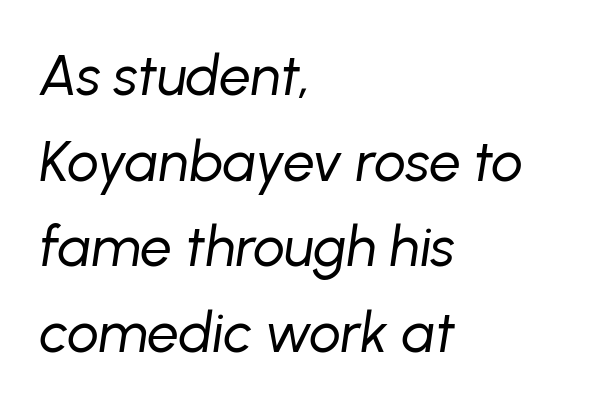
{"italic": "yes", "lean": "right", "slant_degrees": 8, "bold": "no", "weight": "regular", "width": "normal", "stroke_contrast": "low", "x_height": "medium", "monospaced": "no", "underline": "no", "align": "left", "line_spacing": "normal", "line_spacing_ratio": 1.53, "letter_spacing": "normal", "letter_spacing_em": 0.0, "glyph_px": 56}
